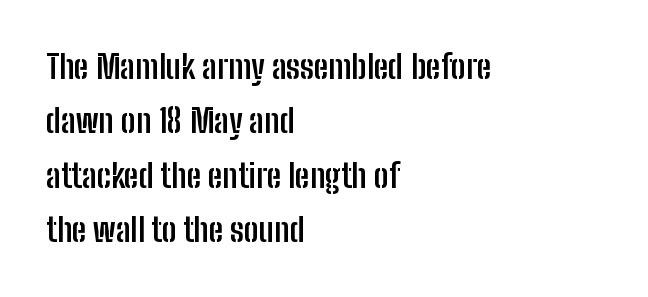
A typesetter would label this face a sans. The rendering anchors every line to the left-hand side. Letters rest on an invisible, unmarked baseline. A typesetter would call this proportional, since set widths differ per character. The font is running at its bold setting.
